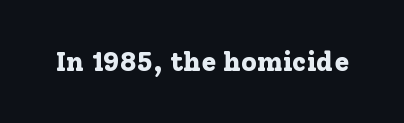
The image shows 27 px bold type, upright; set normal letter spacing, not underlined.
